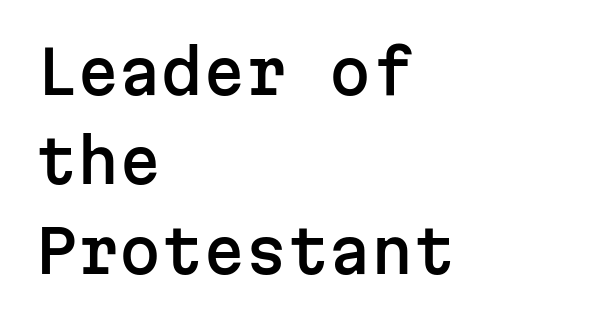
{"serif": "no", "italic": "no", "width": "normal", "stroke_contrast": "low", "x_height": "medium", "monospaced": "yes", "underline": "no", "align": "left", "line_spacing": "normal", "line_spacing_ratio": 1.49, "letter_spacing": "normal", "letter_spacing_em": 0.0, "glyph_px": 60}
